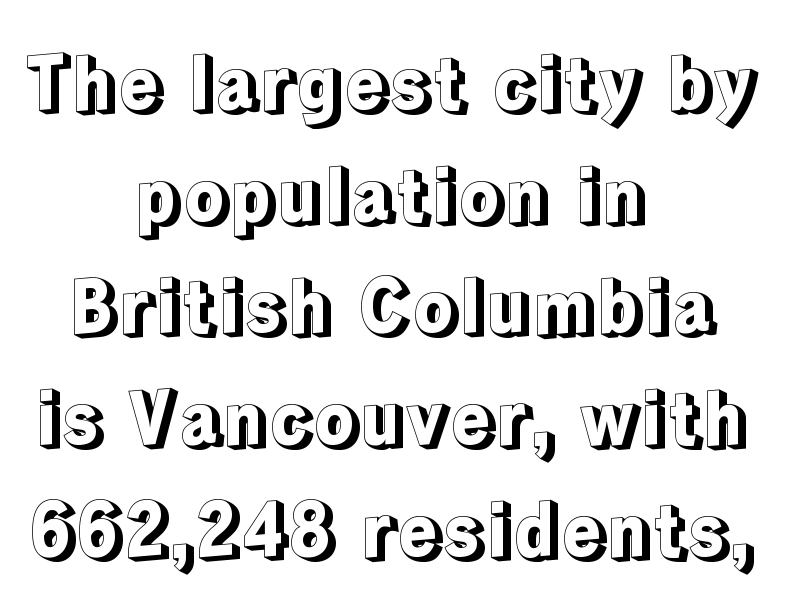
Q: Is the text italic (slanted)? A: No, it is upright.
Q: Is the text underlined? A: No.
Q: How is the paragraph aligned? A: Centered.
Q: Is the spacing between letters normal or unusually wide? A: Normal.
Q: Is the spacing between lines tight, normal or loose? A: Normal.
Q: Width (condensed, normal, or wide)? A: Normal.
Q: x-height? A: Medium.
Q: Monospaced? A: No.
